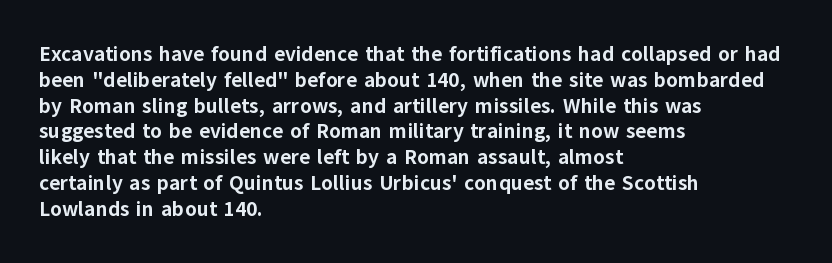
The letters stand upright; this is a roman face. Every row of glyphs begins at an identical x-position on the left. Between one letter and the next there's only the usual sliver of space. Caption: bold face, heavy strokes.
